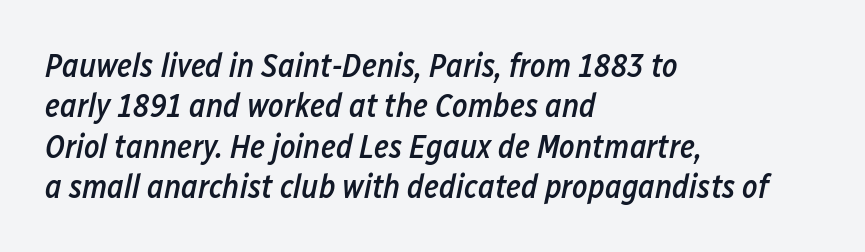
{"italic": "yes", "lean": "right", "slant_degrees": 12, "bold": "semi", "weight": "semibold", "width": "condensed", "stroke_contrast": "low", "x_height": "medium", "monospaced": "no", "underline": "no", "align": "left", "line_spacing_ratio": 1.22, "letter_spacing": "normal", "letter_spacing_em": 0.0, "glyph_px": 33}
